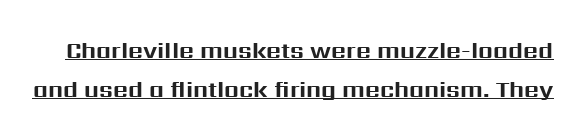
The image shows 23 px bold type, upright; set normal line spacing (1.68x), normal letter spacing, underlined.
